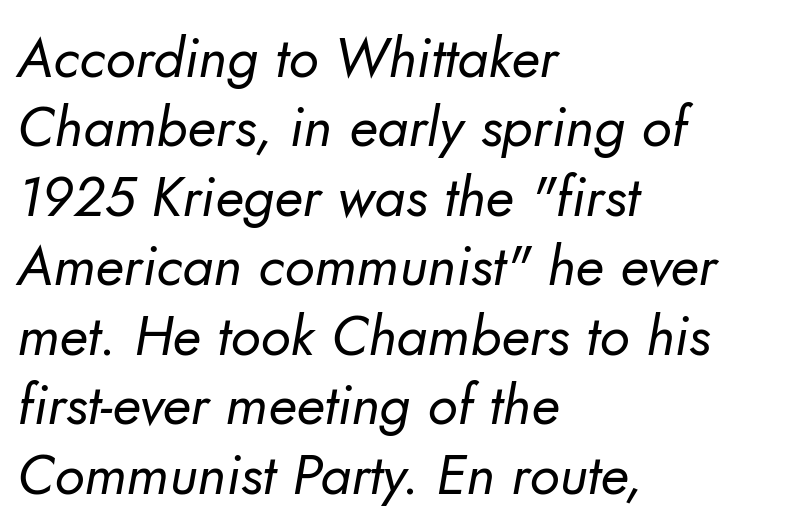
Q: Is the text bold? A: No.
Q: Is the typeface a serif or a sans-serif typeface? A: Sans-serif.
Q: Is the text underlined? A: No.
Q: How is the paragraph aligned? A: Left-aligned.
Q: Is the spacing between letters normal or unusually wide? A: Normal.
Q: Width (condensed, normal, or wide)? A: Normal.
Q: Stroke contrast? A: Low.
Q: x-height? A: Small.
Q: Monospaced? A: No.
